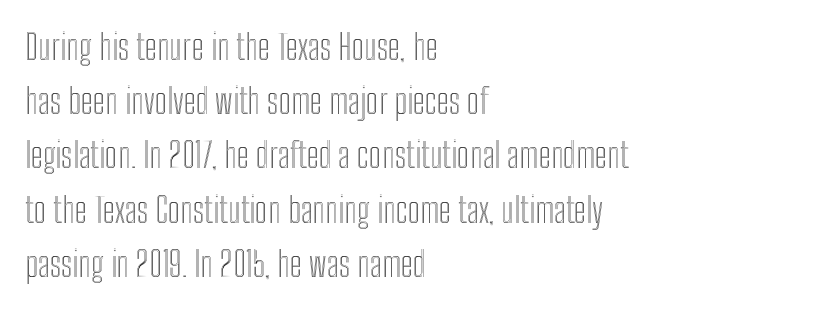
Line beginnings align vertically; line endings do not. The lettering holds an erect, upright posture throughout. This sample has the flowing, uneven cadence of proportional lettering. The designer left line spacing at the default.
